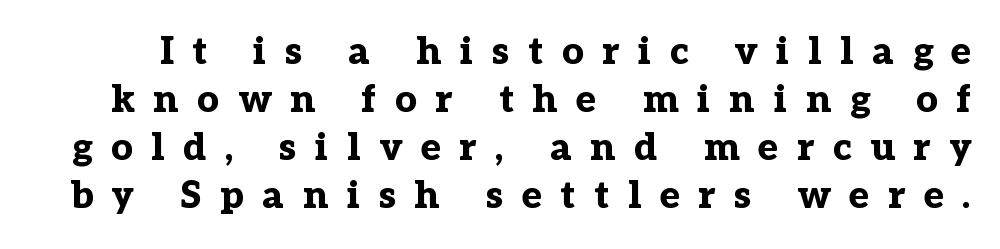
{"serif": "yes", "italic": "no", "bold": "yes", "weight": "bold", "width": "normal", "stroke_contrast": "low", "x_height": "medium", "monospaced": "no", "underline": "no", "line_spacing": "normal", "line_spacing_ratio": 1.26, "letter_spacing": "wide", "letter_spacing_em": 0.49, "glyph_px": 38}
